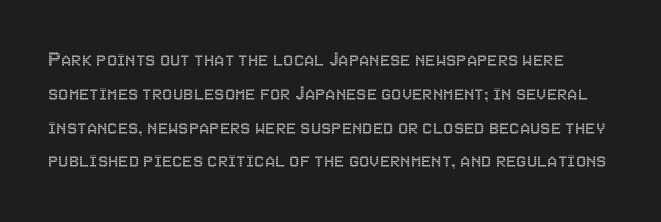
The typography opts for an upright posture over an oblique one. Reading down the column, the eye jumps a familiar distance to each next line. Tracking value appears to be zero — textbook default spacing. Has an underline been added? It has not.
